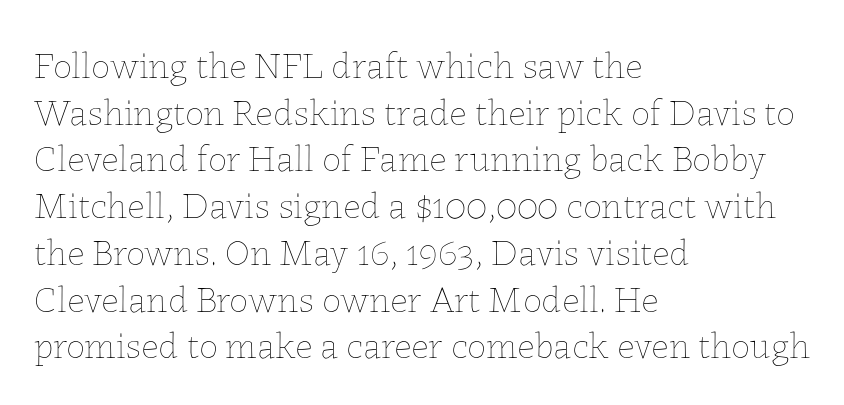
This rendering leaves character spacing at its baseline value. The string is rendered with underlining switched off. Do the letters lean? They stand straight. Proportional: the letters do not fall into vertical columns.
